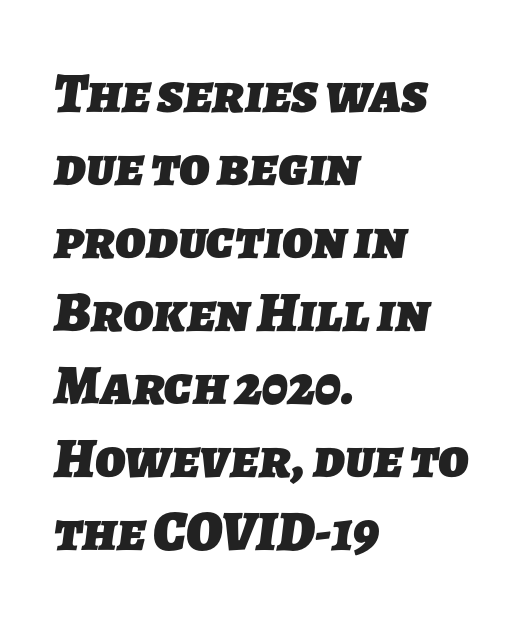
The image shows 57 px heavy sans-serif type; set left-aligned, normal line spacing (1.28x), normal letter spacing, not underlined; low stroke contrast and a medium x-height.
